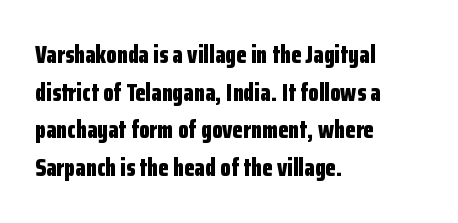
The image shows 24 px bold type, upright; set left-aligned, normal line spacing (1.57x), normal letter spacing, not underlined.
